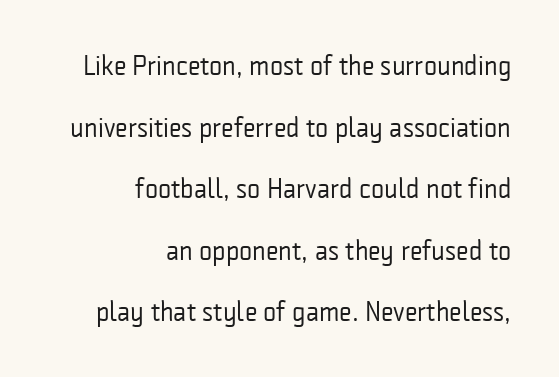
{"serif": "no", "italic": "no", "bold": "no", "weight": "regular", "width": "condensed", "stroke_contrast": "low", "x_height": "medium", "monospaced": "no", "underline": "no", "align": "right", "line_spacing": "loose", "line_spacing_ratio": 2.2, "letter_spacing": "normal", "letter_spacing_em": 0.0, "glyph_px": 28}
